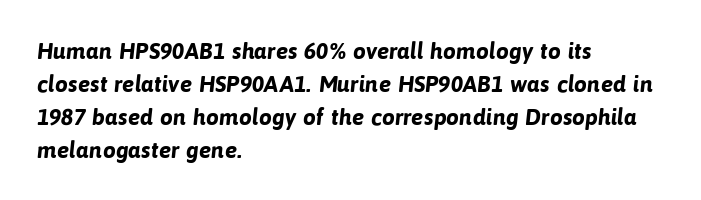
Check the space under the baseline: it is left empty. These lines carry a lot of weight — the face is fully bold. Compared with a centered layout, this one pins lines to the left instead. The horizontal fit of the characters is conventional and even. Interline gaps are of average width in this sample.
